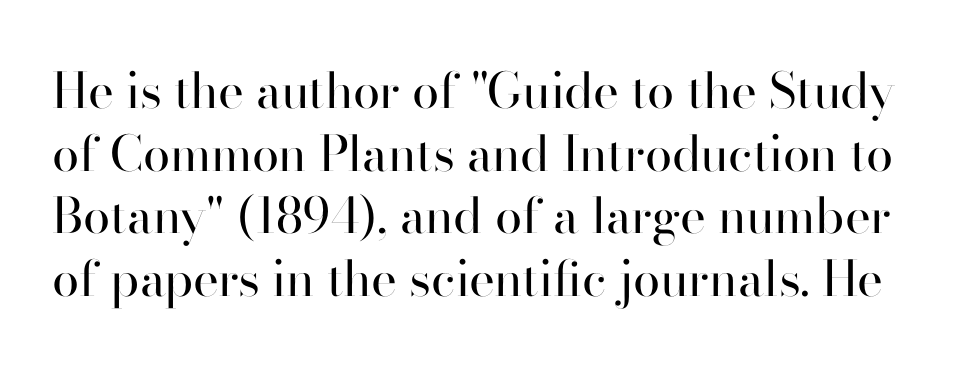
{"serif": "no", "italic": "no", "bold": "no", "weight": "regular", "width": "normal", "stroke_contrast": "high", "x_height": "small", "monospaced": "no", "underline": "no", "line_spacing": "normal", "line_spacing_ratio": 1.28, "letter_spacing": "normal", "letter_spacing_em": 0.0, "glyph_px": 49}
